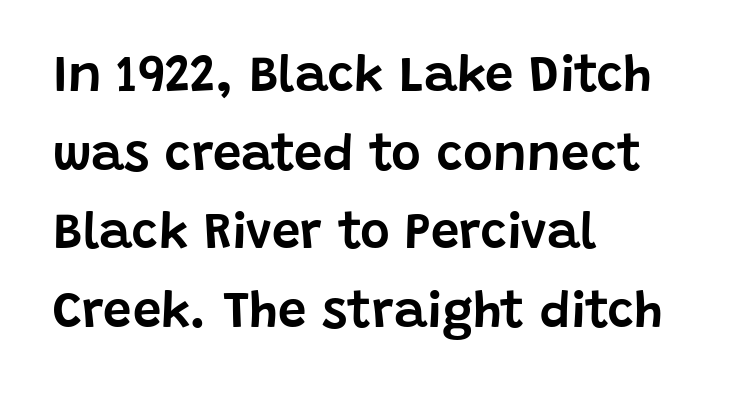
{"serif": "no", "italic": "no", "width": "normal", "stroke_contrast": "low", "x_height": "large", "monospaced": "no", "underline": "no", "align": "left", "line_spacing": "normal", "line_spacing_ratio": 1.54, "letter_spacing": "normal", "letter_spacing_em": 0.0, "glyph_px": 51}
